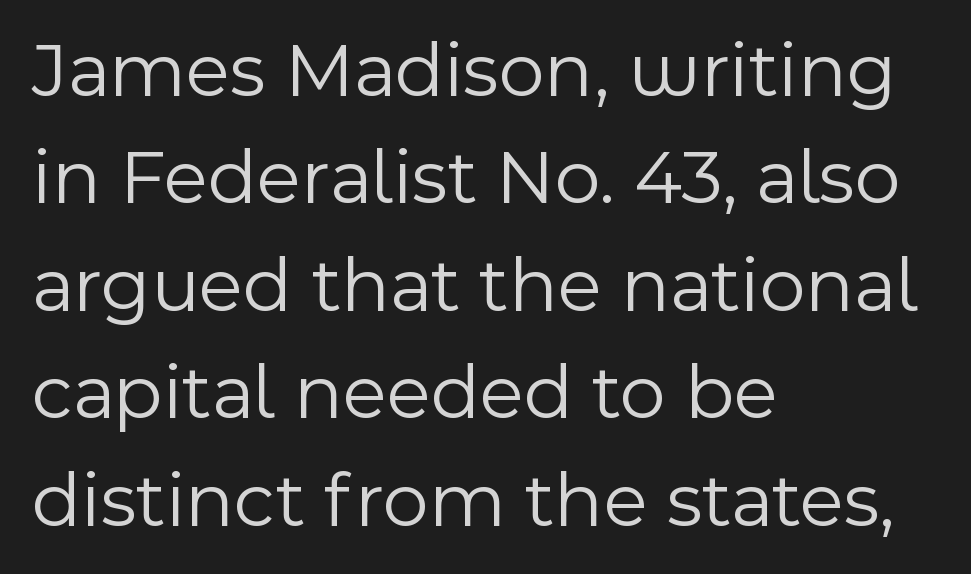
{"serif": "no", "italic": "no", "bold": "no", "weight": "light", "width": "normal", "x_height": "medium", "monospaced": "no", "underline": "no", "align": "left", "line_spacing": "normal", "line_spacing_ratio": 1.36, "letter_spacing": "normal", "letter_spacing_em": 0.0, "glyph_px": 79}
